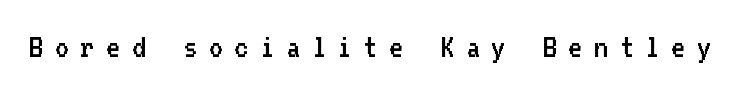
The image shows 34 px regular-weight sans-serif type, upright, monospaced; set unusually wide letter spacing (+0.34 em), not underlined; low stroke contrast and a medium x-height.
